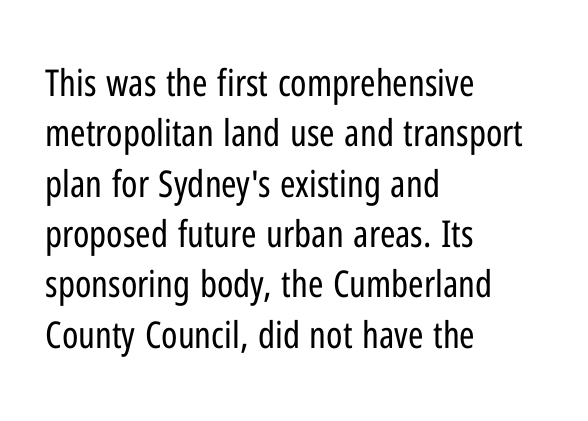
Q: Is the text bold? A: No.
Q: Is the text italic (slanted)? A: No, it is upright.
Q: Is the typeface a serif or a sans-serif typeface? A: Sans-serif.
Q: Is the text underlined? A: No.
Q: How is the paragraph aligned? A: Left-aligned.
Q: Is the spacing between letters normal or unusually wide? A: Normal.
Q: Is the spacing between lines tight, normal or loose? A: Normal.
Q: Width (condensed, normal, or wide)? A: Condensed.
Q: Stroke contrast? A: Low.
Q: x-height? A: Medium.
Q: Monospaced? A: No.
